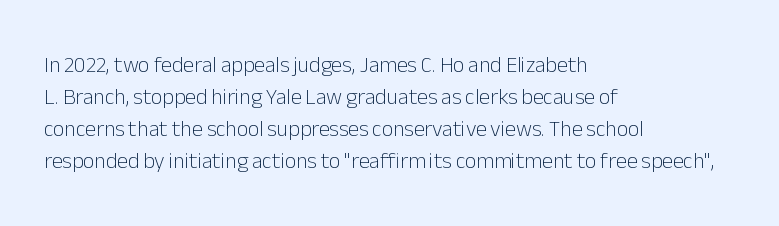
{"italic": "no", "bold": "no", "underline": "no", "align": "left", "line_spacing": "normal", "line_spacing_ratio": 1.45, "letter_spacing": "normal", "letter_spacing_em": 0.0, "glyph_px": 22}
